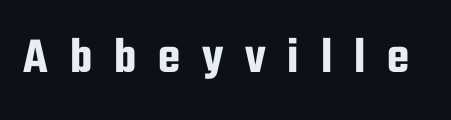
Q: Is the text italic (slanted)? A: No, it is upright.
Q: Is the typeface a serif or a sans-serif typeface? A: Sans-serif.
Q: Is the text underlined? A: No.
Q: Is the spacing between letters normal or unusually wide? A: Unusually wide.
Q: Width (condensed, normal, or wide)? A: Condensed.
Q: Stroke contrast? A: Low.
Q: x-height? A: Medium.
Q: Monospaced? A: No.
